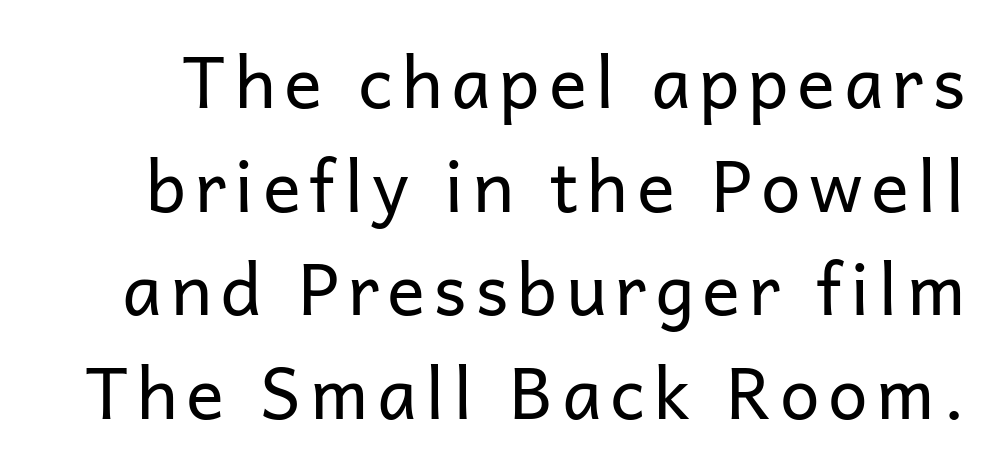
Q: Is the text bold? A: No.
Q: Is the text italic (slanted)? A: No, it is upright.
Q: Is the typeface a serif or a sans-serif typeface? A: Sans-serif.
Q: Is the text underlined? A: No.
Q: Is the spacing between lines tight, normal or loose? A: Normal.
Q: Width (condensed, normal, or wide)? A: Normal.
Q: Stroke contrast? A: Low.
Q: x-height? A: Medium.
Q: Monospaced? A: No.
